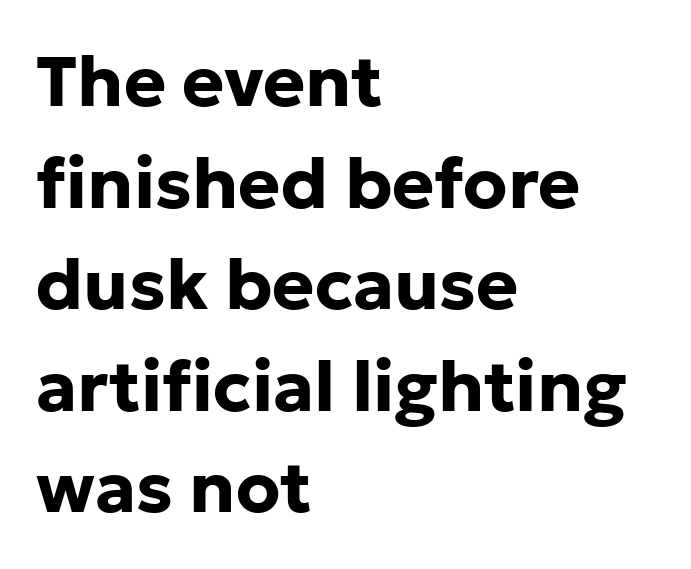
This sample is left-justified, so line endings fall wherever the words run out. This sample has the flowing, uneven cadence of proportional lettering. A bare baseline throughout the passage. The characters display no serif detailing; their extremities are plain.
